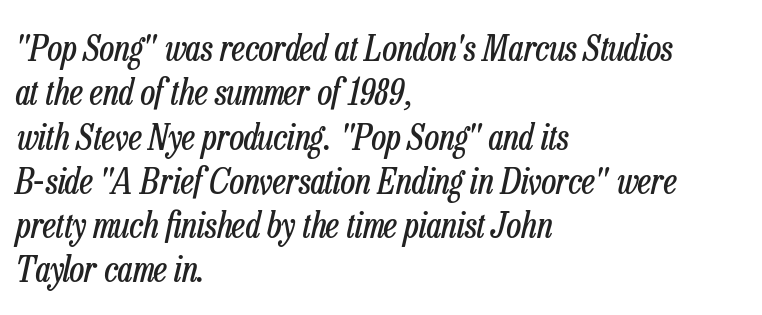
Is this a fixed-width face? No — the glyphs have proportional, varying widths. Looking at the ascenders, they clearly lean. Observe the ordinary spacing: letters are neighbours, not strangers. The compositor pushed each line to the left boundary.
